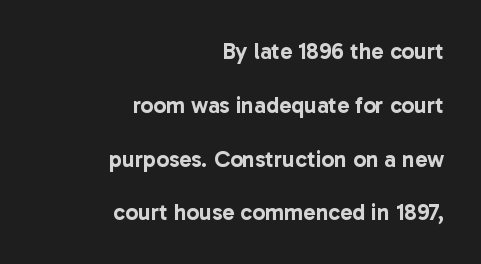
Q: Is the text italic (slanted)? A: No, it is upright.
Q: Is the text underlined? A: No.
Q: How is the paragraph aligned? A: Right-aligned.
Q: Is the spacing between letters normal or unusually wide? A: Normal.
Q: Is the spacing between lines tight, normal or loose? A: Loose.
